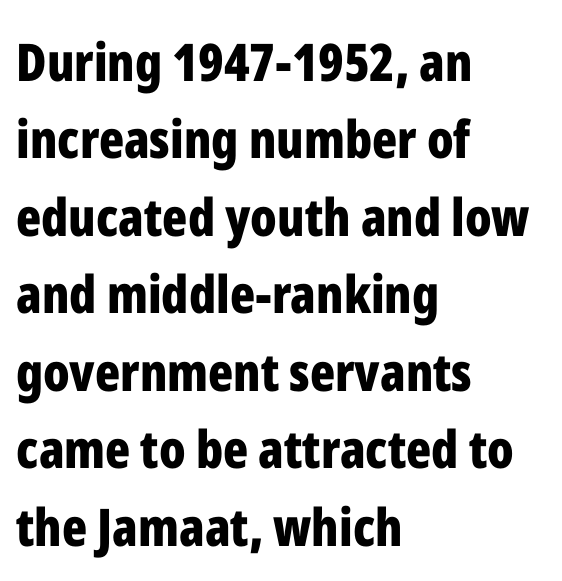
{"serif": "no", "italic": "no", "bold": "yes", "weight": "bold", "width": "condensed", "stroke_contrast": "low", "x_height": "medium", "monospaced": "no", "underline": "no", "align": "left", "line_spacing": "normal", "line_spacing_ratio": 1.49, "letter_spacing": "normal", "letter_spacing_em": 0.0, "glyph_px": 52}
